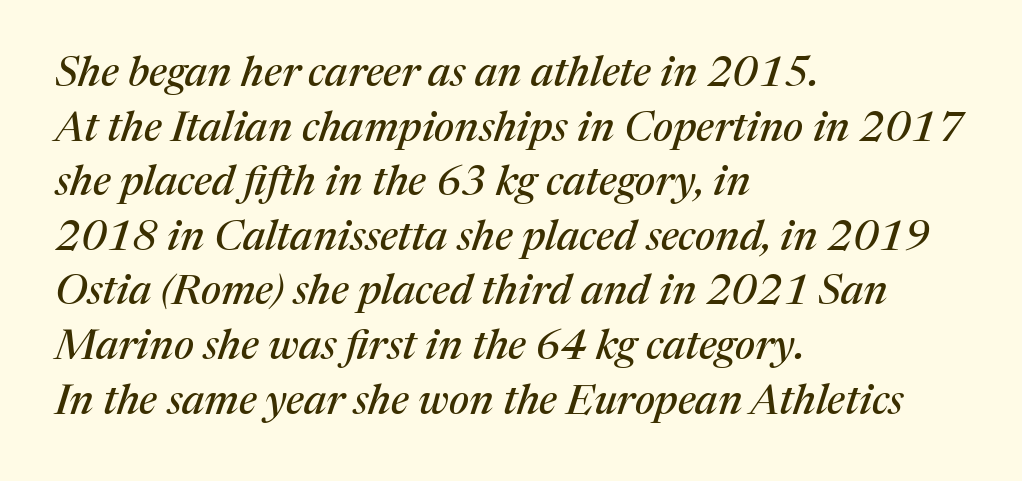
Q: Is the text italic (slanted)? A: Yes, it leans right by about 17 degrees.
Q: Is the typeface a serif or a sans-serif typeface? A: Serif.
Q: Is the text underlined? A: No.
Q: How is the paragraph aligned? A: Left-aligned.
Q: Is the spacing between letters normal or unusually wide? A: Normal.
Q: Is the spacing between lines tight, normal or loose? A: Normal.
Q: Width (condensed, normal, or wide)? A: Normal.
Q: Stroke contrast? A: Medium.
Q: x-height? A: Medium.
Q: Monospaced? A: No.
